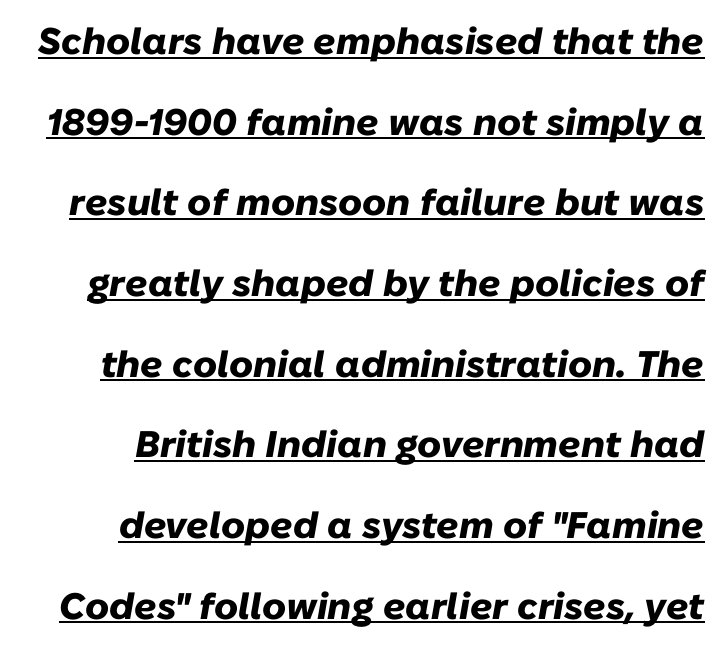
{"italic": "yes", "lean": "right", "slant_degrees": 10, "bold": "yes", "weight": "heavy", "width": "normal", "stroke_contrast": "low", "x_height": "medium", "monospaced": "no", "underline": "yes", "line_spacing": "loose", "line_spacing_ratio": 2.18, "letter_spacing": "normal", "letter_spacing_em": 0.0, "glyph_px": 37}
